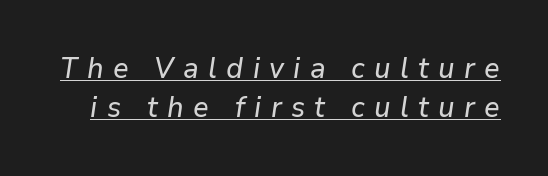
Q: Is the text italic (slanted)? A: Yes, it leans right by about 9 degrees.
Q: Is the text underlined? A: Yes.
Q: Is the spacing between letters normal or unusually wide? A: Unusually wide.
Q: Is the spacing between lines tight, normal or loose? A: Normal.
Q: Width (condensed, normal, or wide)? A: Normal.
Q: Stroke contrast? A: Low.
Q: x-height? A: Medium.
Q: Monospaced? A: No.
